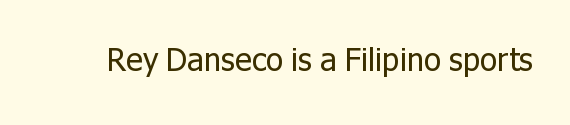
The rendering keeps characters at their native spacing. Each letter's strokes conclude bluntly, with no projecting serifs. Heaviness? Minimal to ordinary, like unemphasized prose. Clear beneath every line of the passage. Character widths vary here, with narrow letters taking less room than wide ones.
